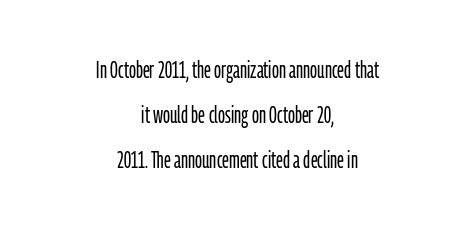
The image shows 23 px text type, upright; set centered, loose line spacing (1.95x), normal letter spacing, not underlined.
